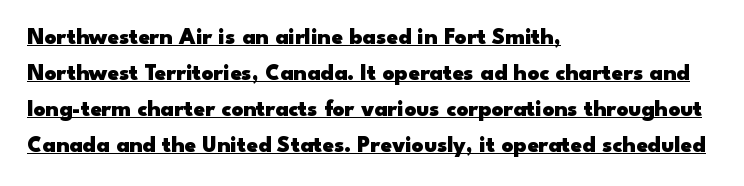
{"italic": "no", "bold": "yes", "underline": "yes", "align": "left", "line_spacing": "normal", "line_spacing_ratio": 1.57, "letter_spacing": "normal", "letter_spacing_em": 0.0, "glyph_px": 23}
